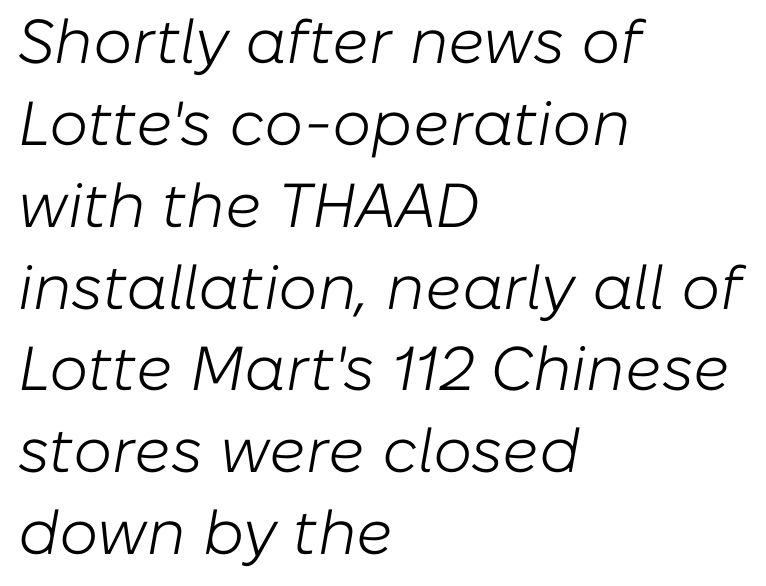
Leading: standard. Only glyphs here, with clear space below each row. A typesetter would call this proportional, since set widths differ per character. Layout note: lines flush left. The axis of the letterforms is tilted away from vertical.
